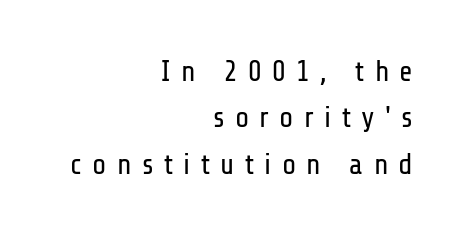
Q: Is the text bold? A: No.
Q: Is the text italic (slanted)? A: No, it is upright.
Q: Is the typeface a serif or a sans-serif typeface? A: Sans-serif.
Q: Is the text underlined? A: No.
Q: How is the paragraph aligned? A: Right-aligned.
Q: Is the spacing between letters normal or unusually wide? A: Unusually wide.
Q: Is the spacing between lines tight, normal or loose? A: Normal.
Q: Width (condensed, normal, or wide)? A: Condensed.
Q: Stroke contrast? A: Low.
Q: x-height? A: Medium.
Q: Monospaced? A: No.
